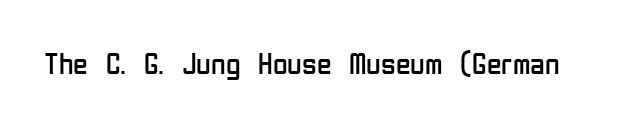
{"serif": "no", "italic": "no", "bold": "no", "weight": "regular", "width": "condensed", "stroke_contrast": "low", "x_height": "medium", "monospaced": "no", "underline": "no", "letter_spacing": "normal", "letter_spacing_em": 0.0, "glyph_px": 30}
